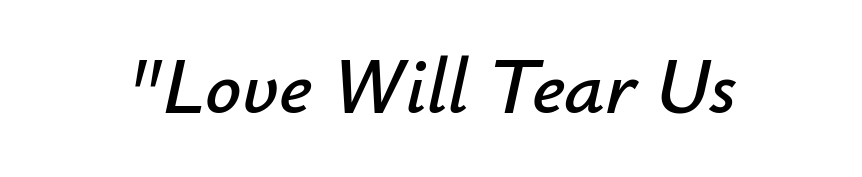
Q: Is the text italic (slanted)? A: Yes, it leans right by about 12 degrees.
Q: Is the text underlined? A: No.
Q: Is the spacing between letters normal or unusually wide? A: Normal.
Q: Width (condensed, normal, or wide)? A: Normal.
Q: Stroke contrast? A: Low.
Q: x-height? A: Small.
Q: Monospaced? A: No.
